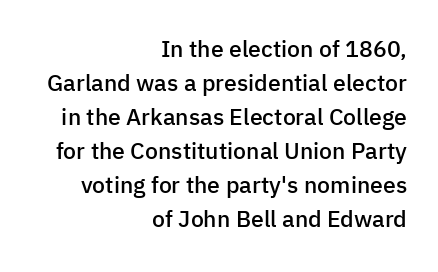
{"italic": "no", "bold": "semi", "underline": "no", "align": "right", "line_spacing": "normal", "line_spacing_ratio": 1.48, "letter_spacing": "normal", "letter_spacing_em": 0.0, "glyph_px": 23}
